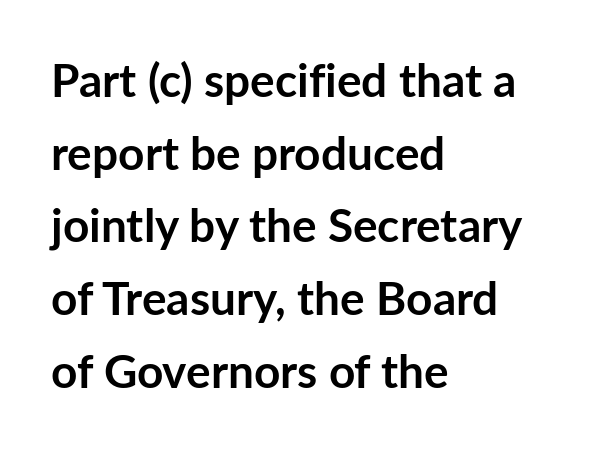
{"serif": "no", "italic": "no", "bold": "yes", "weight": "semibold", "width": "normal", "stroke_contrast": "low", "x_height": "medium", "monospaced": "no", "underline": "no", "align": "left", "line_spacing": "normal", "line_spacing_ratio": 1.58, "letter_spacing": "normal", "letter_spacing_em": 0.0, "glyph_px": 46}
